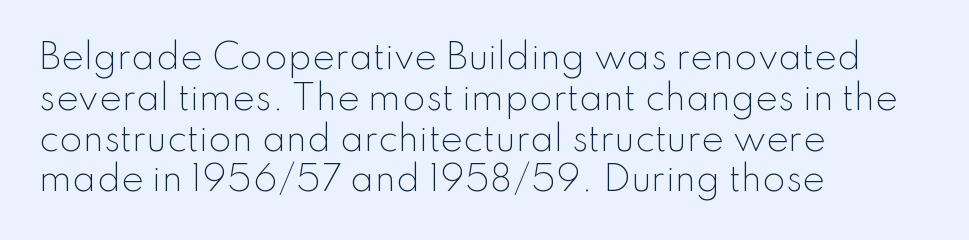
Q: Is the text bold? A: No.
Q: Is the text italic (slanted)? A: No, it is upright.
Q: Is the typeface a serif or a sans-serif typeface? A: Sans-serif.
Q: Is the text underlined? A: No.
Q: How is the paragraph aligned? A: Left-aligned.
Q: Is the spacing between letters normal or unusually wide? A: Normal.
Q: Width (condensed, normal, or wide)? A: Normal.
Q: Stroke contrast? A: Low.
Q: x-height? A: Small.
Q: Monospaced? A: No.
